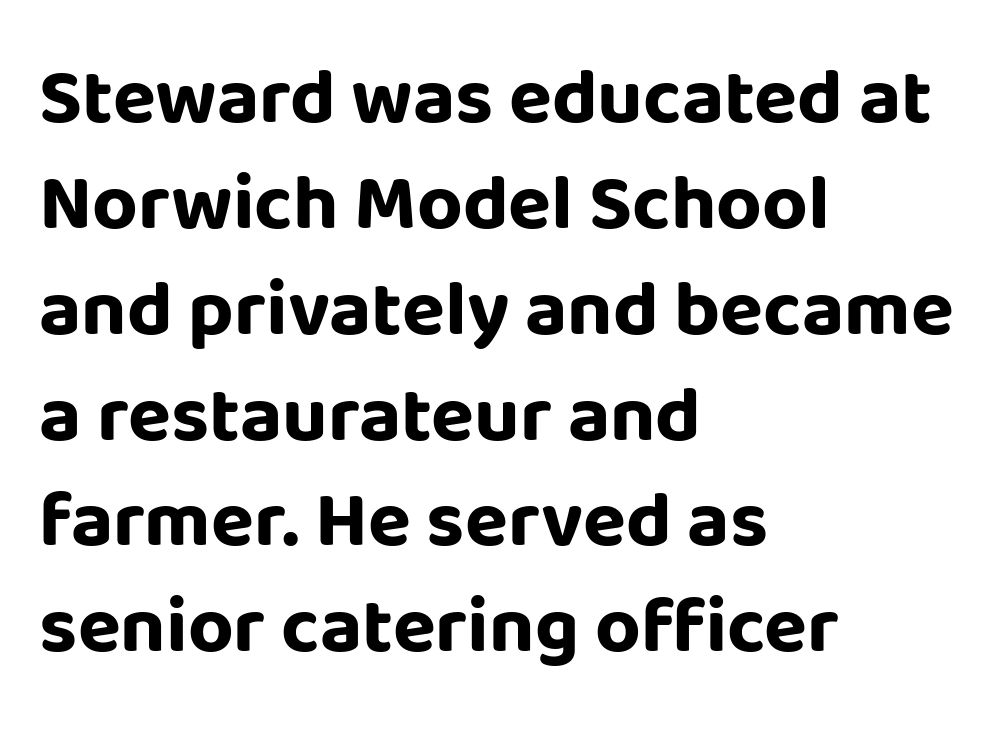
Is this a sans? Yes — the strokes have no serifs. The strokes are fattened all the way to bold. Letters rest on an invisible, unmarked baseline. The lines sit at an ordinary, default distance from one another.
